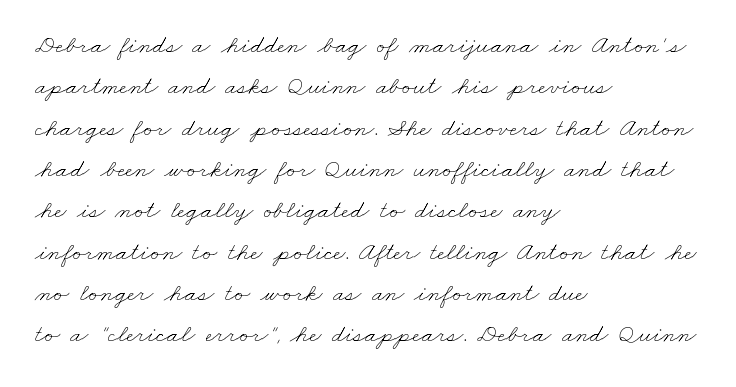
The cut favours lightness, reaching ordinary text weight at its darkest. One-word summary of the alignment: left. One glance says typical: line gaps are just what's usual. No word sits above an underline. The type is set solid horizontally, with unmodified tracking.
